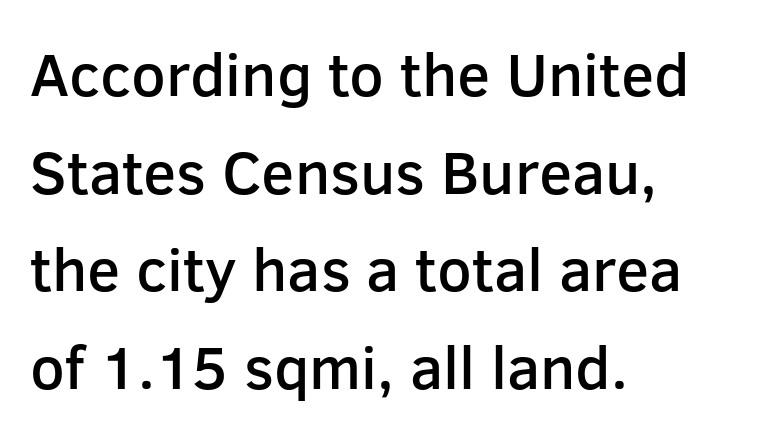
Q: Is the text bold? A: Semi-bold.
Q: Is the text italic (slanted)? A: No, it is upright.
Q: Is the typeface a serif or a sans-serif typeface? A: Sans-serif.
Q: Is the text underlined? A: No.
Q: How is the paragraph aligned? A: Left-aligned.
Q: Is the spacing between letters normal or unusually wide? A: Normal.
Q: Is the spacing between lines tight, normal or loose? A: Normal.
Q: Width (condensed, normal, or wide)? A: Normal.
Q: Stroke contrast? A: Low.
Q: x-height? A: Medium.
Q: Monospaced? A: No.
